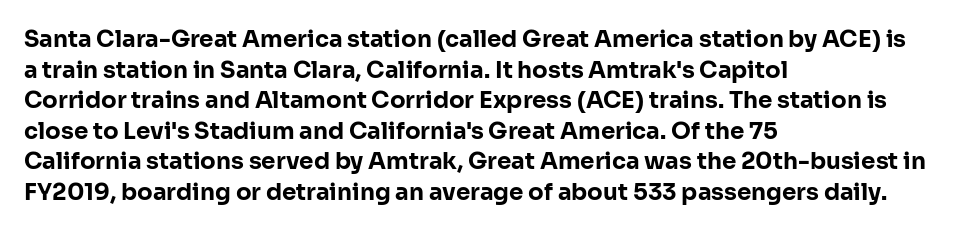
Nobody touched the tracking dial on this one. Heft: maximum for text — a bold. The rendering anchors every line to the left-hand side. The line-height multiplier appears to be the usual default.
